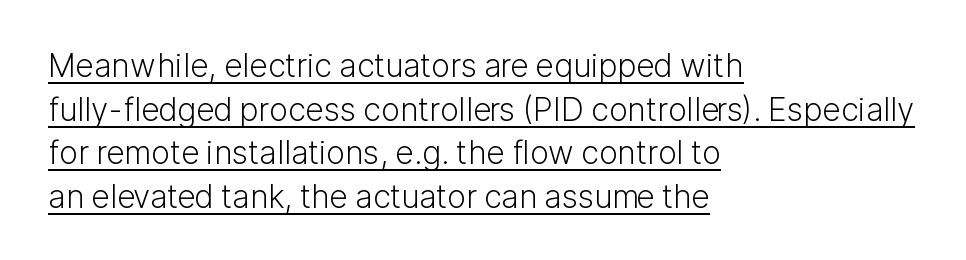
{"serif": "no", "italic": "no", "bold": "no", "weight": "light", "width": "normal", "stroke_contrast": "low", "x_height": "medium", "monospaced": "no", "underline": "yes", "align": "left", "line_spacing": "normal", "line_spacing_ratio": 1.36, "letter_spacing": "normal", "letter_spacing_em": 0.0, "glyph_px": 32}
